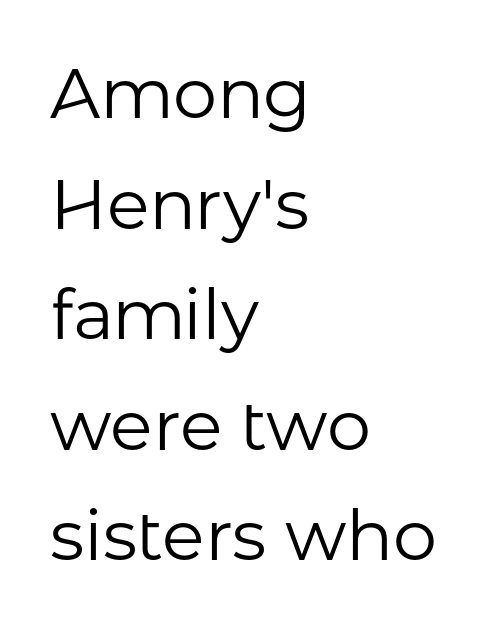
The image shows 70 px regular-weight sans-serif type, upright; set left-aligned, normal line spacing (1.58x), normal letter spacing, not underlined; low stroke contrast and a medium x-height.
